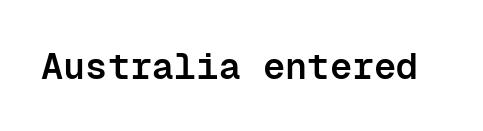
The image shows 37 px semibold sans-serif type, upright, monospaced; set normal letter spacing, not underlined; low stroke contrast and a medium x-height.
